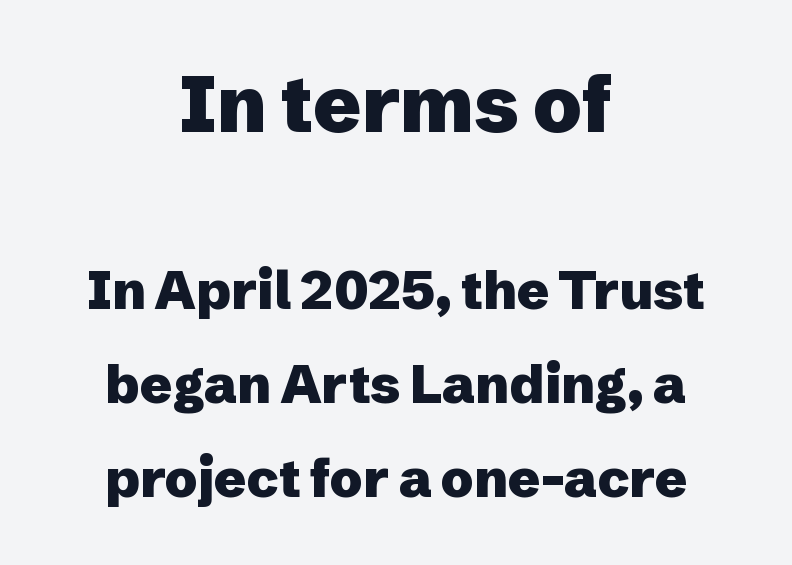
Tall strokes in this sample are plumb rather than angled. Does the weight exceed regular? Yes, all the way to bold. If you squint, the top block still reads clearly — it's the larger of the two. Think of a printed novel: that variable character pitch is what you see here. Students, note that the glyphs here touch the page at normal intervals. Both edges are ragged and mirror each other, which tells us the setting is centered.
